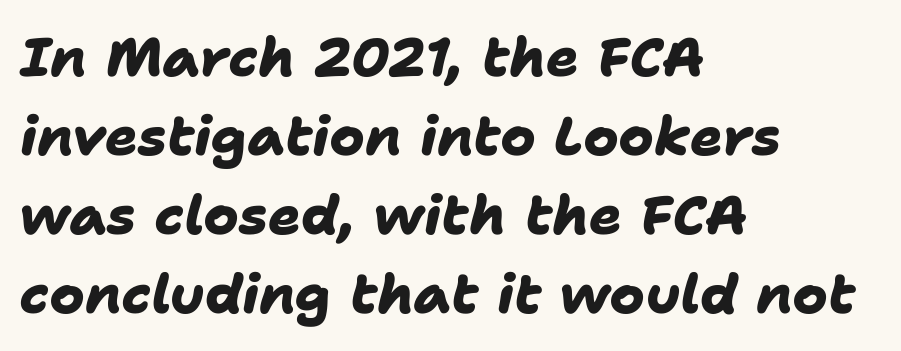
Q: Is the text bold? A: Yes.
Q: Is the typeface a serif or a sans-serif typeface? A: Sans-serif.
Q: Is the text underlined? A: No.
Q: How is the paragraph aligned? A: Left-aligned.
Q: Is the spacing between letters normal or unusually wide? A: Normal.
Q: Is the spacing between lines tight, normal or loose? A: Normal.
Q: Width (condensed, normal, or wide)? A: Normal.
Q: Stroke contrast? A: Low.
Q: x-height? A: Medium.
Q: Monospaced? A: No.
